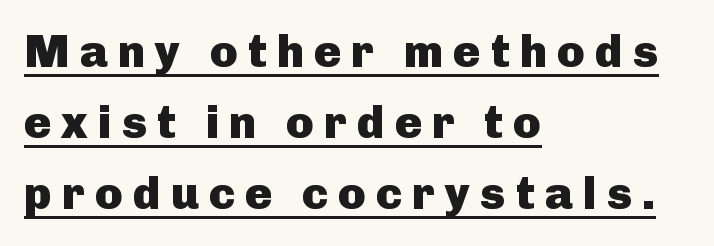
{"serif": "no", "italic": "no", "bold": "yes", "weight": "heavy", "width": "normal", "stroke_contrast": "low", "x_height": "medium", "monospaced": "no", "underline": "yes", "align": "left", "line_spacing": "normal", "line_spacing_ratio": 1.58, "letter_spacing": "wide", "letter_spacing_em": 0.23, "glyph_px": 45}
